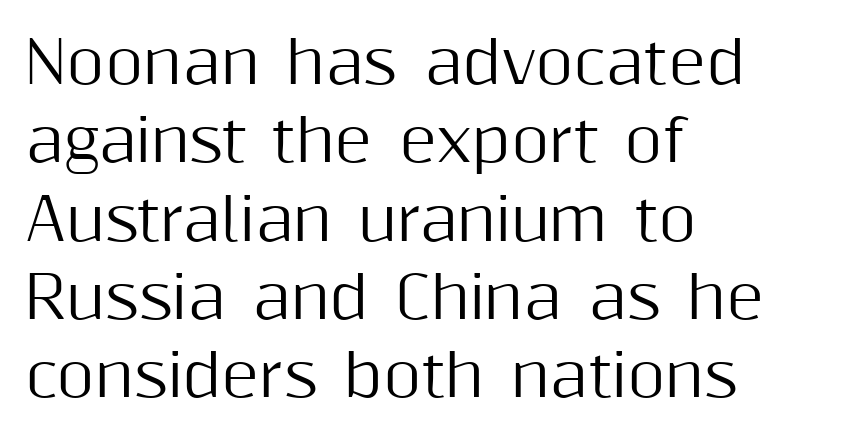
The image shows 58 px sans-serif type, upright; set left-aligned, normal line spacing (1.35x), normal letter spacing, not underlined; medium stroke contrast and a medium x-height.
